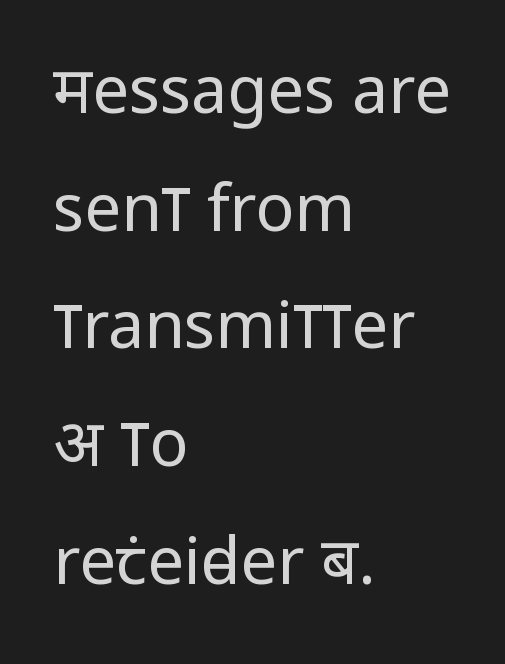
The image shows 65 px regular-weight, condensed sans-serif type, upright; set left-aligned, line spacing 1.81x, normal letter spacing, not underlined; low stroke contrast and a large x-height.
